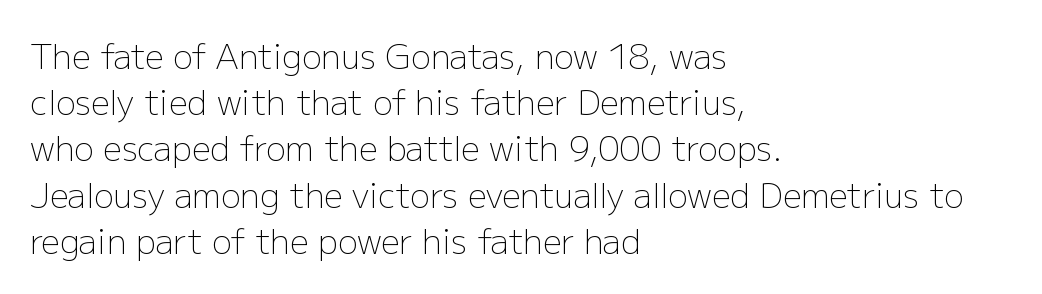
Leading: standard. Look at the bottom of the vertical strokes: they stop flat, with no serifs. Posture: vertical. Does extra space separate the letters? No, they use regular spacing.
